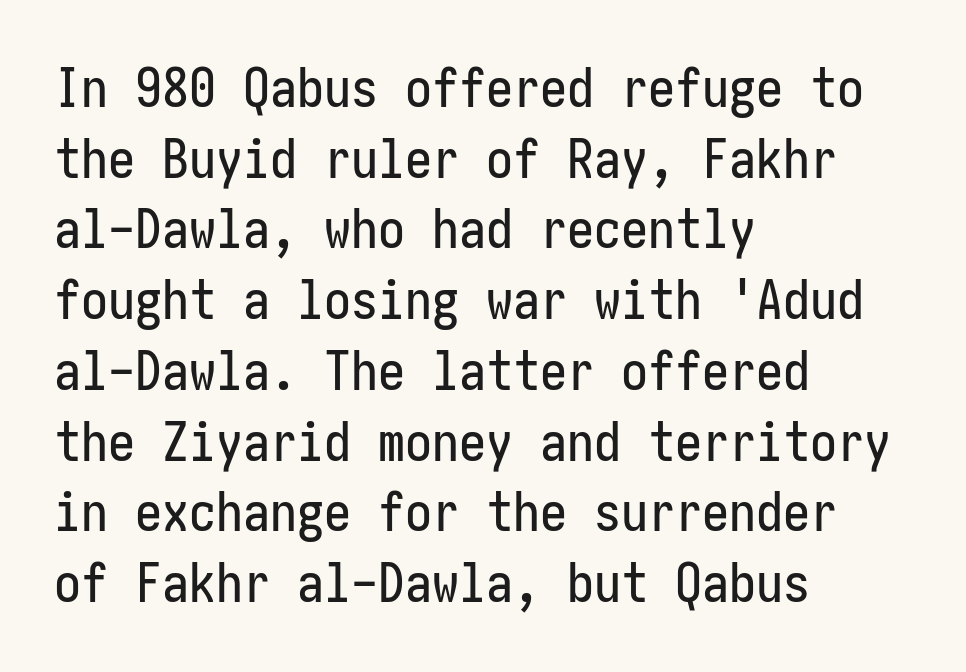
Q: Is the text italic (slanted)? A: No, it is upright.
Q: Is the typeface a serif or a sans-serif typeface? A: Sans-serif.
Q: Is the text underlined? A: No.
Q: How is the paragraph aligned? A: Left-aligned.
Q: Is the spacing between letters normal or unusually wide? A: Normal.
Q: Is the spacing between lines tight, normal or loose? A: Normal.
Q: Width (condensed, normal, or wide)? A: Condensed.
Q: Stroke contrast? A: Low.
Q: x-height? A: Medium.
